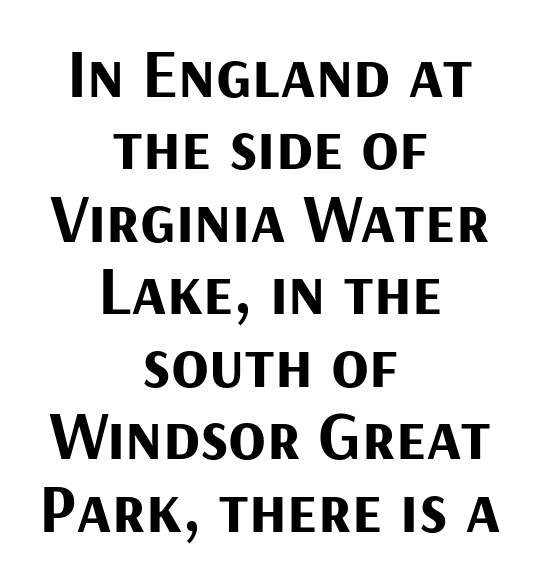
Q: Is the text bold? A: Yes.
Q: Is the text italic (slanted)? A: No, it is upright.
Q: Is the typeface a serif or a sans-serif typeface? A: Sans-serif.
Q: Is the text underlined? A: No.
Q: How is the paragraph aligned? A: Centered.
Q: Is the spacing between letters normal or unusually wide? A: Normal.
Q: Is the spacing between lines tight, normal or loose? A: Tight.
Q: Width (condensed, normal, or wide)? A: Normal.
Q: Stroke contrast? A: Medium.
Q: x-height? A: Medium.
Q: Monospaced? A: No.
